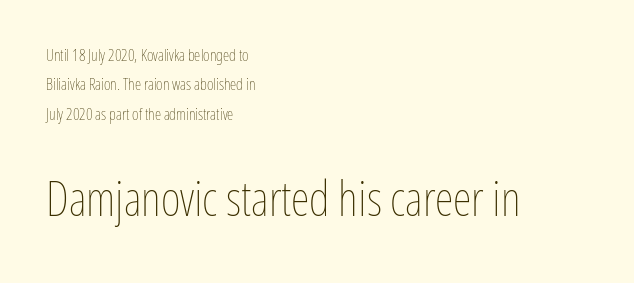
{"italic": "no", "bold": "no", "weight": "thin", "width": "condensed", "stroke_contrast": "low", "x_height": "medium", "monospaced": "no", "underline": "no", "align": "left", "line_spacing_ratio": 1.83, "letter_spacing": "normal", "letter_spacing_em": 0.0, "larger_block": "second", "size_ratio": 3.0, "glyph_px": 48}
